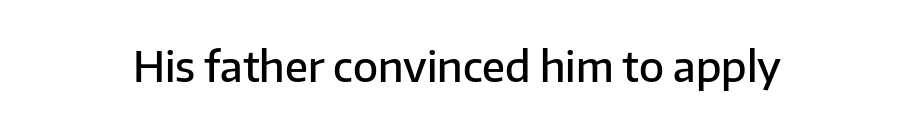
{"serif": "no", "italic": "no", "bold": "semi", "weight": "semibold", "width": "normal", "stroke_contrast": "low", "x_height": "medium", "monospaced": "no", "underline": "no", "letter_spacing": "normal", "letter_spacing_em": 0.0, "glyph_px": 41}
